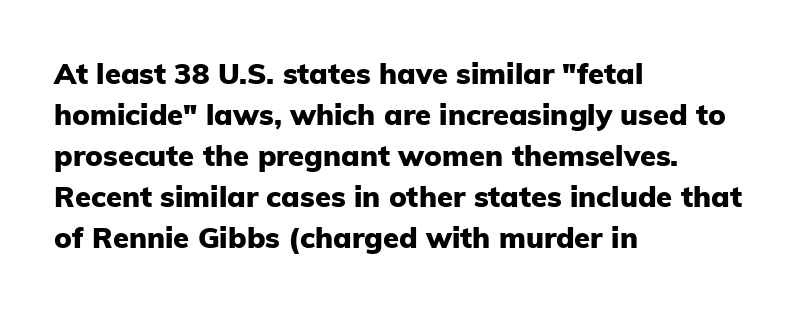
The image shows 29 px heavy sans-serif type, upright; set left-aligned, normal line spacing (1.41x), normal letter spacing, not underlined; low stroke contrast and a medium x-height.
